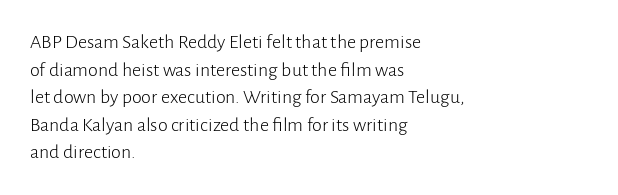
Q: Is the text bold? A: No.
Q: Is the text italic (slanted)? A: No, it is upright.
Q: Is the text underlined? A: No.
Q: How is the paragraph aligned? A: Left-aligned.
Q: Is the spacing between letters normal or unusually wide? A: Normal.
Q: Is the spacing between lines tight, normal or loose? A: Normal.
